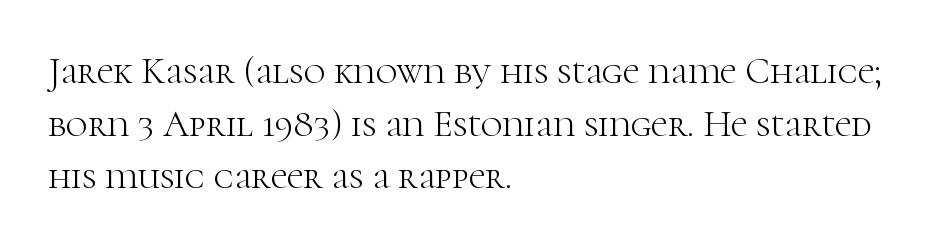
{"serif": "yes", "italic": "no", "bold": "no", "weight": "light", "width": "normal", "stroke_contrast": "high", "x_height": "medium", "monospaced": "no", "underline": "no", "align": "left", "line_spacing": "normal", "line_spacing_ratio": 1.42, "letter_spacing": "normal", "letter_spacing_em": 0.0, "glyph_px": 37}
